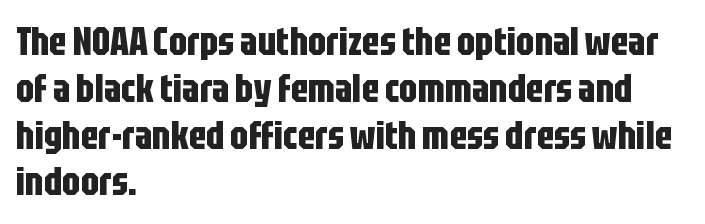
{"serif": "no", "italic": "no", "bold": "yes", "weight": "bold", "width": "condensed", "stroke_contrast": "low", "x_height": "large", "monospaced": "no", "underline": "no", "align": "left", "line_spacing_ratio": 1.2, "letter_spacing": "normal", "letter_spacing_em": 0.0, "glyph_px": 39}
